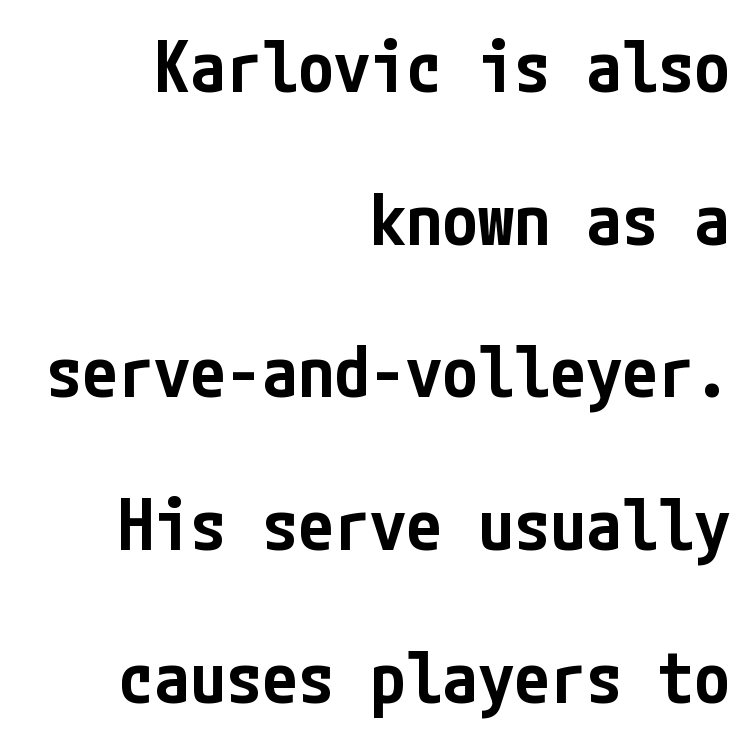
The image shows 72 px semibold, condensed sans-serif type, upright; set right-aligned, loose line spacing (2.12x), normal letter spacing, not underlined; low stroke contrast and a medium x-height.
